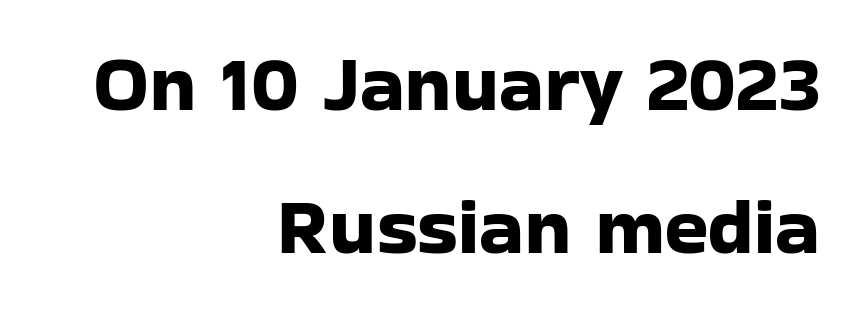
The image shows 80 px sans-serif type, upright; set right-aligned, line spacing 1.79x, normal letter spacing, not underlined; low stroke contrast and a medium x-height.
